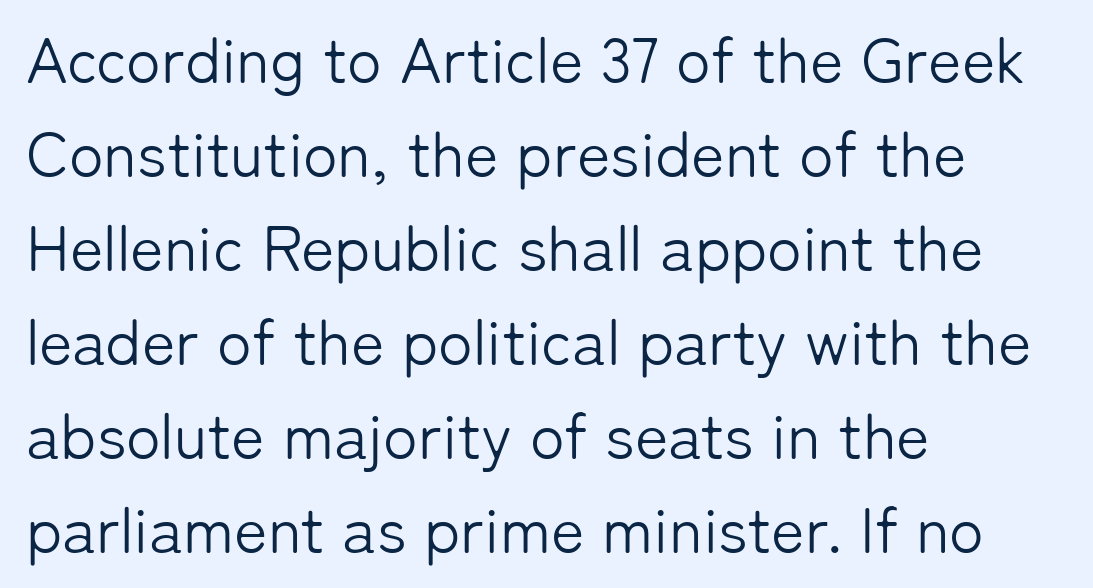
{"serif": "no", "italic": "no", "bold": "no", "weight": "light", "width": "normal", "stroke_contrast": "low", "x_height": "medium", "monospaced": "no", "underline": "no", "align": "left", "line_spacing": "normal", "line_spacing_ratio": 1.47, "letter_spacing": "normal", "letter_spacing_em": 0.0, "glyph_px": 64}
